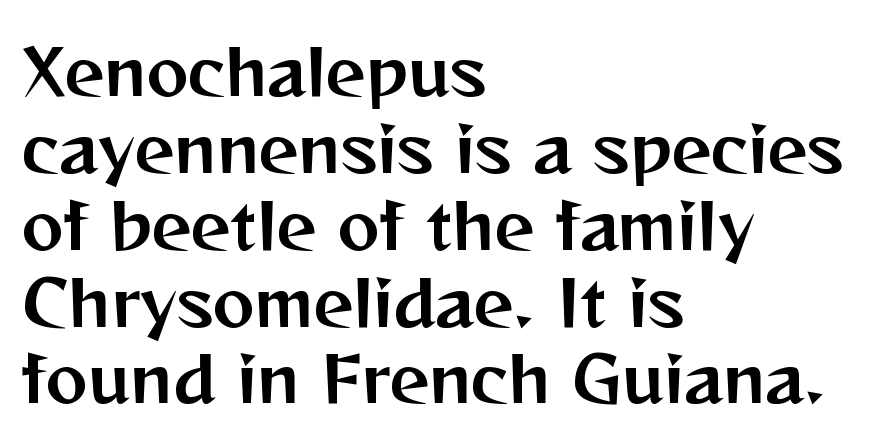
The paragraph shown leans on its left margin. Glyph-to-glyph distance matches everyday printed text. The rendering uses natural spacing where letterforms have individual widths. The zone under the glyphs is completely vacant. Characters remain perfectly vertical along every line. Are there feet on the stems? There aren't — it's a sans.
